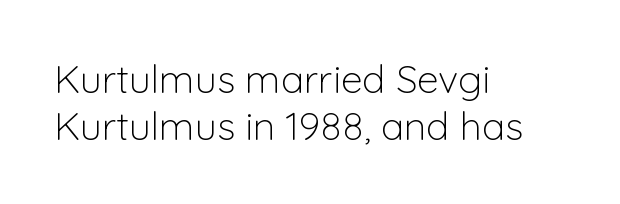
The image shows 39 px light sans-serif type, upright; set left-aligned, line spacing 1.2x, normal letter spacing, not underlined; low stroke contrast and a medium x-height.
